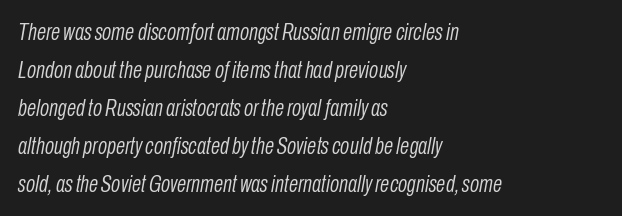
Q: Is the text bold? A: No.
Q: Is the text italic (slanted)? A: Yes, it leans right by about 10 degrees.
Q: Is the text underlined? A: No.
Q: How is the paragraph aligned? A: Left-aligned.
Q: Is the spacing between letters normal or unusually wide? A: Normal.
Q: Is the spacing between lines tight, normal or loose? A: Normal.
